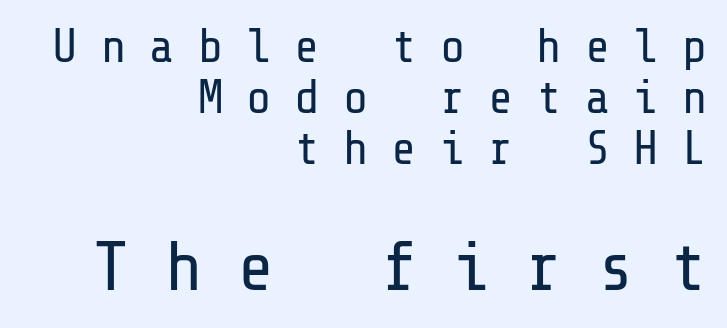
Q: Is the text bold? A: No.
Q: Is the text italic (slanted)? A: No, it is upright.
Q: Is the typeface a serif or a sans-serif typeface? A: Sans-serif.
Q: Is the text underlined? A: No.
Q: How is the paragraph aligned? A: Right-aligned.
Q: Is the spacing between letters normal or unusually wide? A: Unusually wide.
Q: Is the spacing between lines tight, normal or loose? A: Tight.
Q: Which block of text is set in a larger size, the first (top) or the second (bottom)? A: The second (bottom) one.
Q: Width (condensed, normal, or wide)? A: Normal.
Q: Stroke contrast? A: Low.
Q: x-height? A: Medium.
